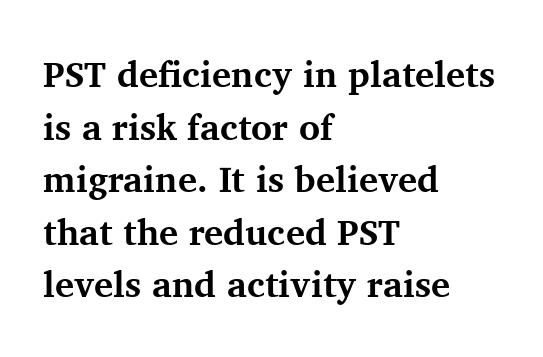
The image shows 36 px bold serif type, upright; set left-aligned, normal line spacing (1.46x), normal letter spacing, not underlined; medium stroke contrast and a medium x-height.
